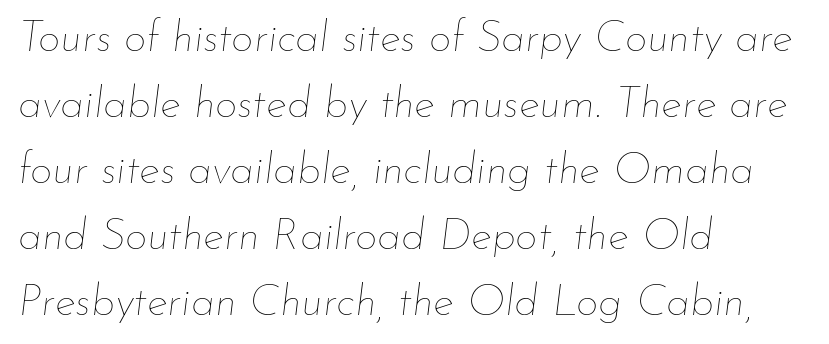
The image shows 44 px thin type, italic (leaning right); set left-aligned, normal line spacing (1.5x), normal letter spacing, not underlined; low stroke contrast and a small x-height.
